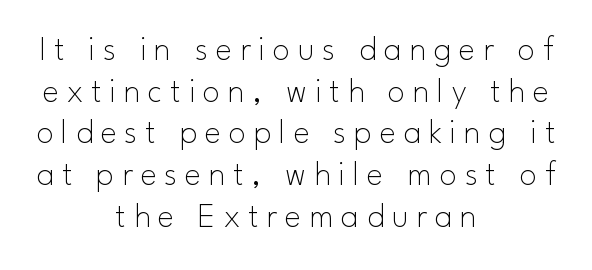
{"serif": "no", "italic": "no", "bold": "no", "weight": "thin", "width": "normal", "stroke_contrast": "low", "x_height": "small", "monospaced": "no", "underline": "no", "align": "center", "line_spacing_ratio": 1.19, "letter_spacing": "wide", "letter_spacing_em": 0.22, "glyph_px": 35}
